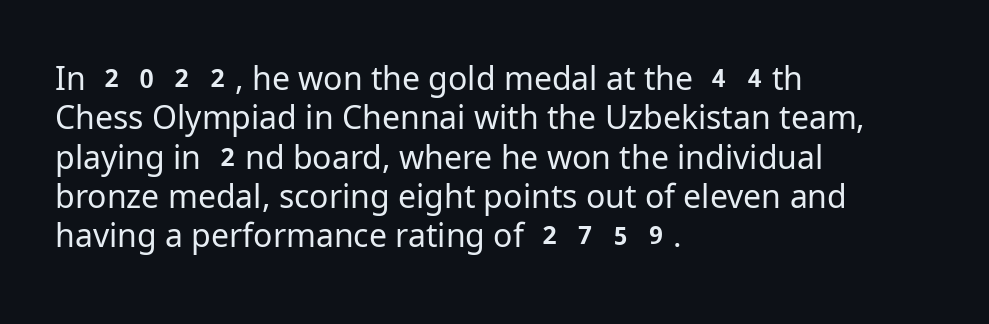
The image shows 32 px regular-weight sans-serif type, upright; set left-aligned, line spacing 1.23x, normal letter spacing, not underlined; low stroke contrast and a medium x-height.
